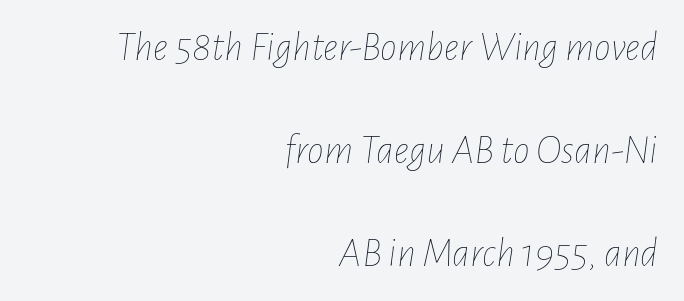
The image shows 42 px thin, condensed type, italic (leaning right); set right-aligned, loose line spacing (2.45x), normal letter spacing, not underlined; low stroke contrast and a medium x-height.
